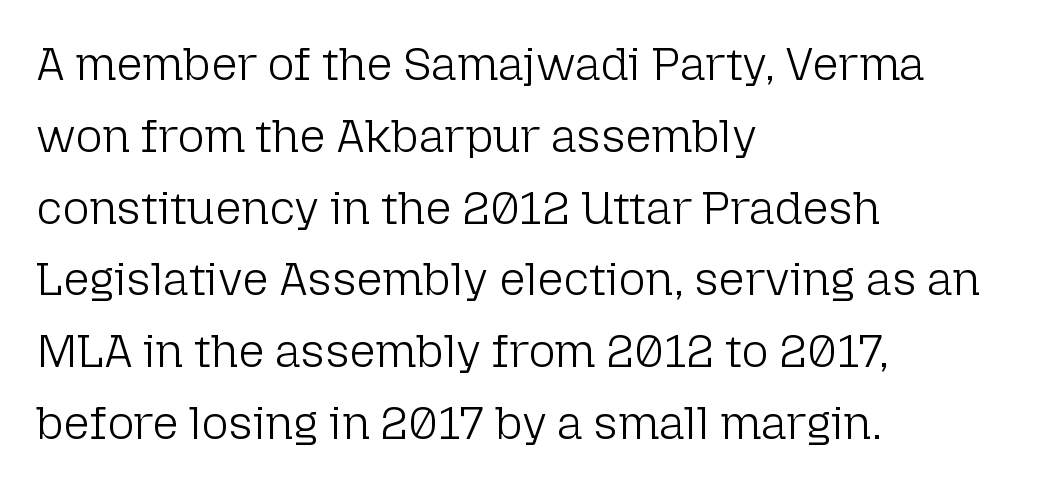
This sample has the flowing, uneven cadence of proportional lettering. Ascenders rise straight up at ninety degrees. The type is set solid horizontally, with unmodified tracking. Classification — sans serif. Does the copy run flush right? No — it runs flush left. Successive baselines arrive at the customary interval.
